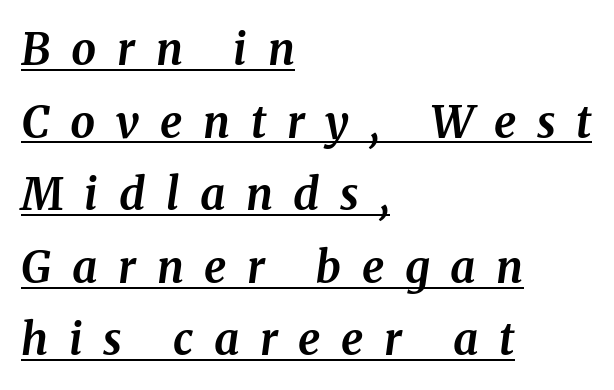
{"serif": "yes", "italic": "yes", "lean": "right", "slant_degrees": 8, "bold": "yes", "weight": "bold", "width": "normal", "stroke_contrast": "medium", "x_height": "medium", "monospaced": "no", "underline": "yes", "align": "left", "line_spacing": "normal", "line_spacing_ratio": 1.65, "letter_spacing": "wide", "letter_spacing_em": 0.47, "glyph_px": 44}
